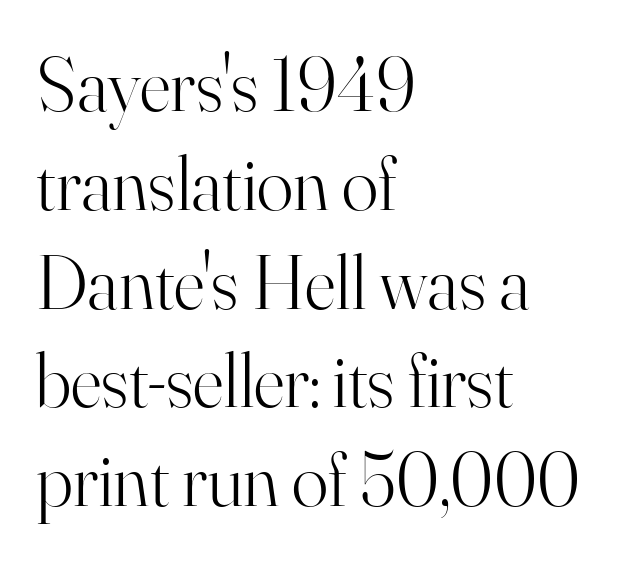
Layout note: lines flush left. Varying glyph widths throughout — classic text-font behaviour. The space directly below the letters is spotless. Short note: letters normally spaced. This is roman type, the default non-slanted kind.
